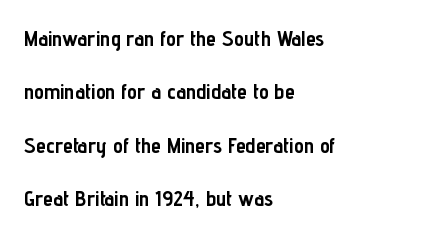
{"italic": "no", "bold": "yes", "underline": "no", "align": "left", "line_spacing": "loose", "line_spacing_ratio": 2.43, "letter_spacing": "normal", "letter_spacing_em": 0.0, "glyph_px": 22}
